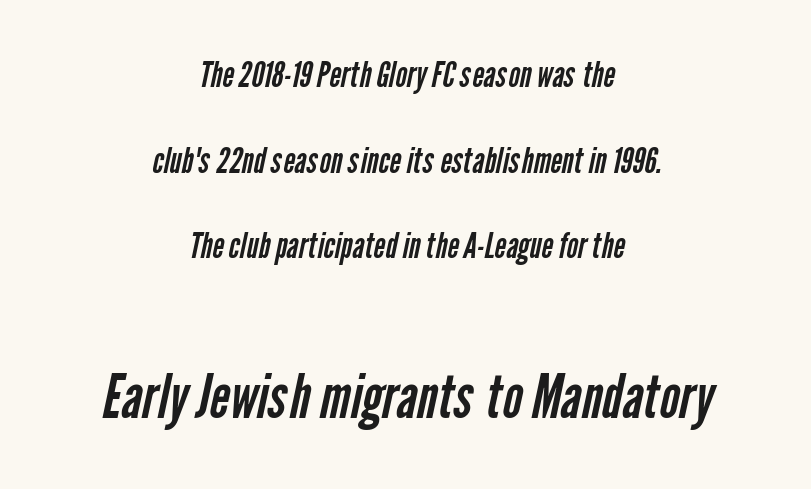
Q: Is the text bold? A: No.
Q: Is the typeface a serif or a sans-serif typeface? A: Sans-serif.
Q: Is the text underlined? A: No.
Q: How is the paragraph aligned? A: Centered.
Q: Is the spacing between letters normal or unusually wide? A: Normal.
Q: Is the spacing between lines tight, normal or loose? A: Loose.
Q: Which block of text is set in a larger size, the first (top) or the second (bottom)? A: The second (bottom) one.
Q: Width (condensed, normal, or wide)? A: Condensed.
Q: Stroke contrast? A: Low.
Q: x-height? A: Medium.
Q: Monospaced? A: No.
